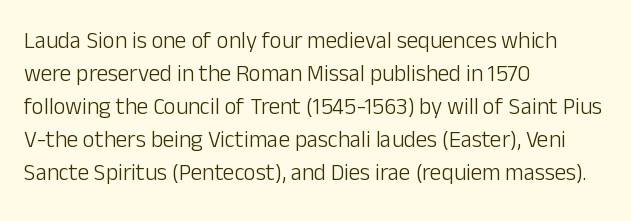
The image shows 23 px text type, upright; set left-aligned, normal line spacing (1.44x), normal letter spacing, not underlined.
